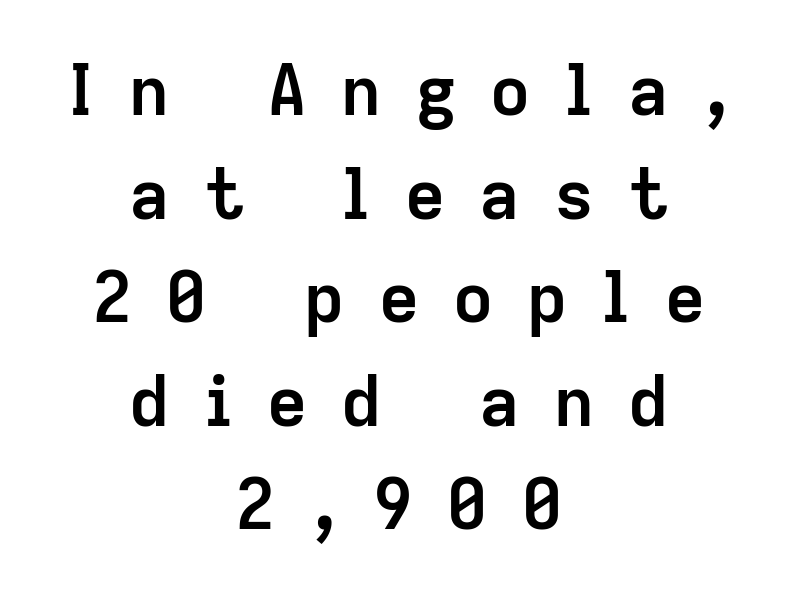
The image shows 70 px semibold sans-serif type, upright; set centered, normal line spacing (1.48x), unusually wide letter spacing (+0.46 em), not underlined; low stroke contrast and a medium x-height.
